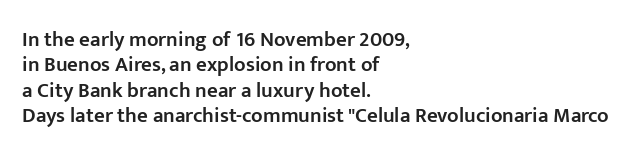
{"italic": "no", "bold": "semi", "underline": "no", "align": "left", "line_spacing_ratio": 1.21, "letter_spacing": "normal", "letter_spacing_em": 0.0, "glyph_px": 21}
